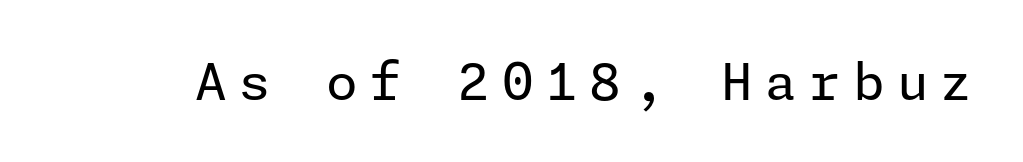
{"serif": "no", "italic": "no", "bold": "no", "weight": "regular", "width": "normal", "stroke_contrast": "low", "x_height": "medium", "underline": "no", "letter_spacing": "wide", "letter_spacing_em": 0.24, "glyph_px": 51}
